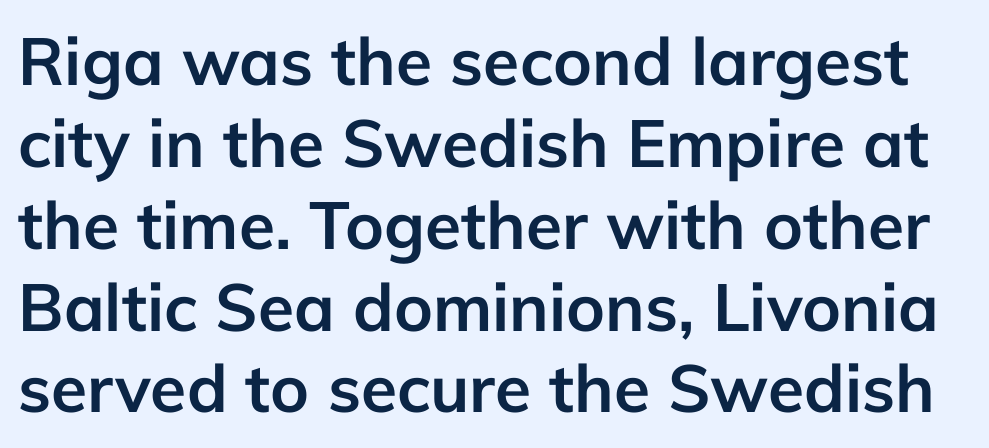
{"serif": "no", "italic": "no", "bold": "yes", "weight": "semibold", "width": "normal", "stroke_contrast": "low", "x_height": "medium", "monospaced": "no", "underline": "no", "line_spacing_ratio": 1.24, "letter_spacing": "normal", "letter_spacing_em": 0.0, "glyph_px": 66}
